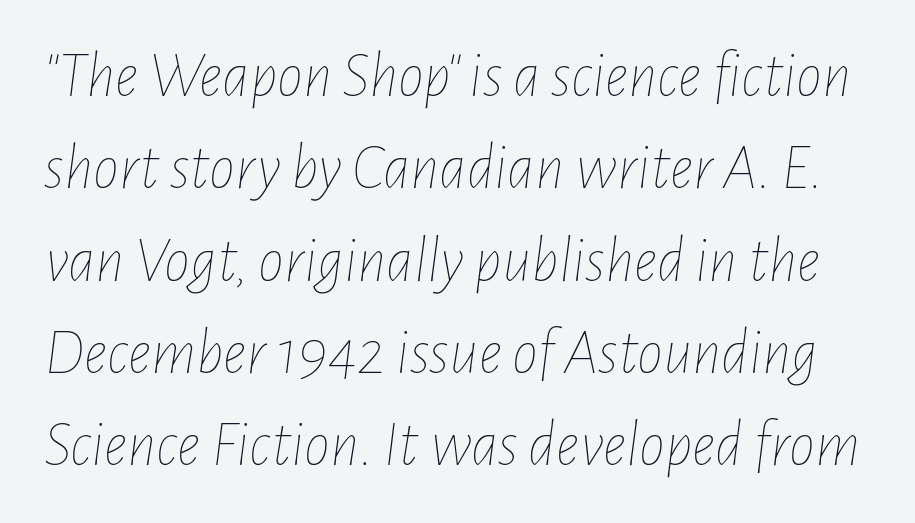
Has an underline been added? It has not. The letters sit at their default tracking, neither squeezed nor spread. In terms of posture, this sample is oblique. Vertical stems look standard width or narrower in stroke.
